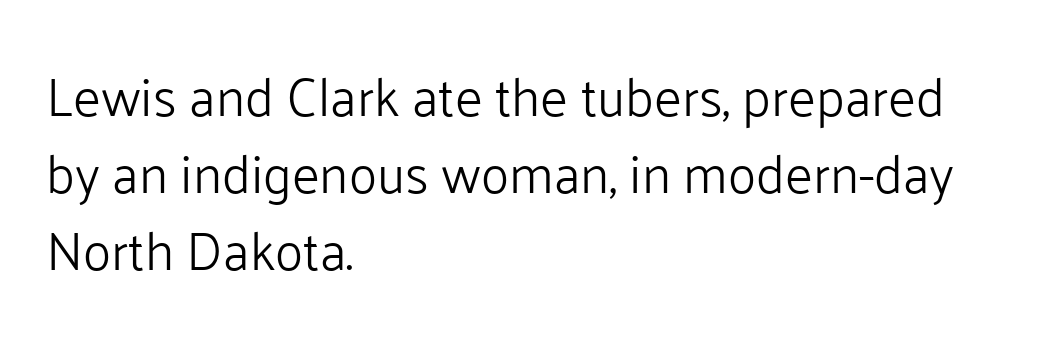
Q: Is the text bold? A: No.
Q: Is the text italic (slanted)? A: No, it is upright.
Q: Is the typeface a serif or a sans-serif typeface? A: Sans-serif.
Q: Is the text underlined? A: No.
Q: How is the paragraph aligned? A: Left-aligned.
Q: Is the spacing between letters normal or unusually wide? A: Normal.
Q: Is the spacing between lines tight, normal or loose? A: Normal.
Q: Width (condensed, normal, or wide)? A: Normal.
Q: Stroke contrast? A: Low.
Q: x-height? A: Medium.
Q: Monospaced? A: No.
